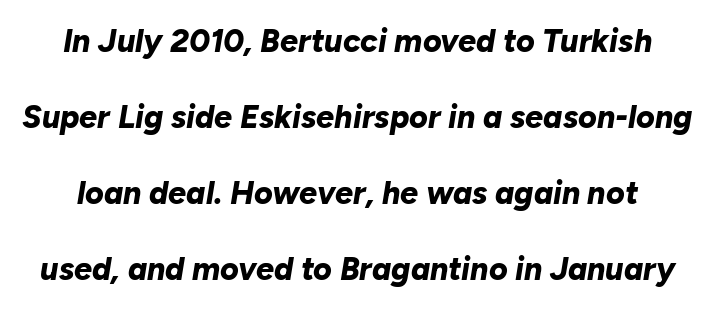
Look at the tracking — it's just the regular setting, nothing added. Notice the wide empty band between every row — that's loose leading. The passage shown is not underscored anywhere. Quick note: italic.
